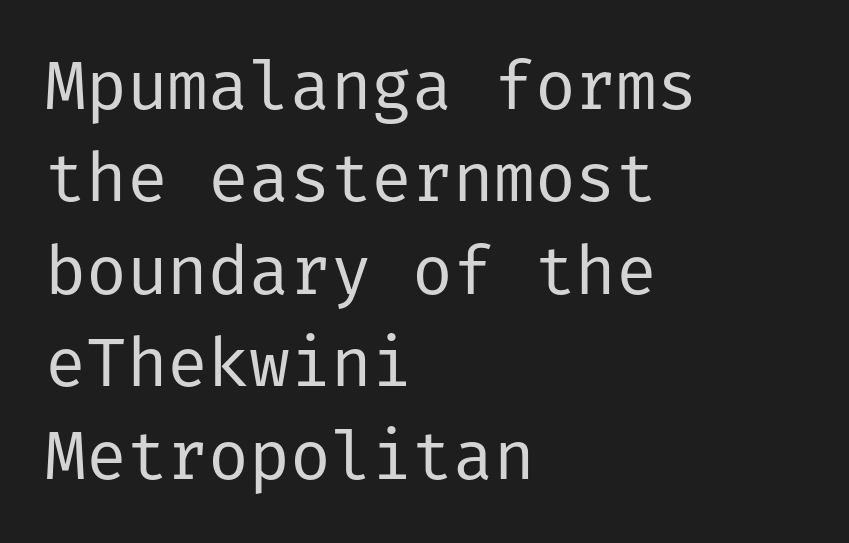
{"serif": "no", "italic": "no", "bold": "no", "weight": "regular", "width": "normal", "stroke_contrast": "low", "x_height": "medium", "underline": "no", "align": "left", "line_spacing": "normal", "line_spacing_ratio": 1.36, "letter_spacing": "normal", "letter_spacing_em": 0.0, "glyph_px": 68}
